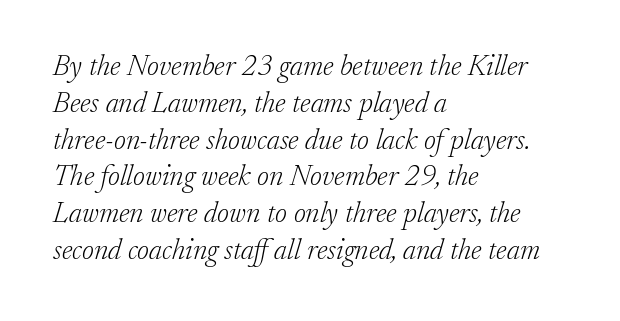
Posture: slanted. The foot of each line stays bare and open. Interline gaps are of average width in this sample. The ragged edge is on the right, which tells us the setting is flush left. Letters have the restrained weight of plain body copy at most. The letters sit at their default tracking, neither squeezed nor spread.
